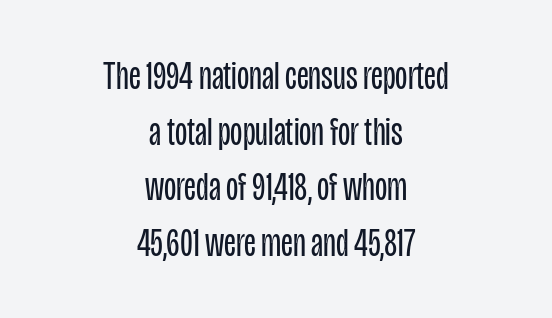
{"serif": "no", "italic": "no", "bold": "no", "weight": "regular", "width": "condensed", "stroke_contrast": "low", "x_height": "large", "monospaced": "no", "underline": "no", "align": "center", "line_spacing": "normal", "line_spacing_ratio": 1.39, "letter_spacing": "normal", "letter_spacing_em": 0.0, "glyph_px": 40}
